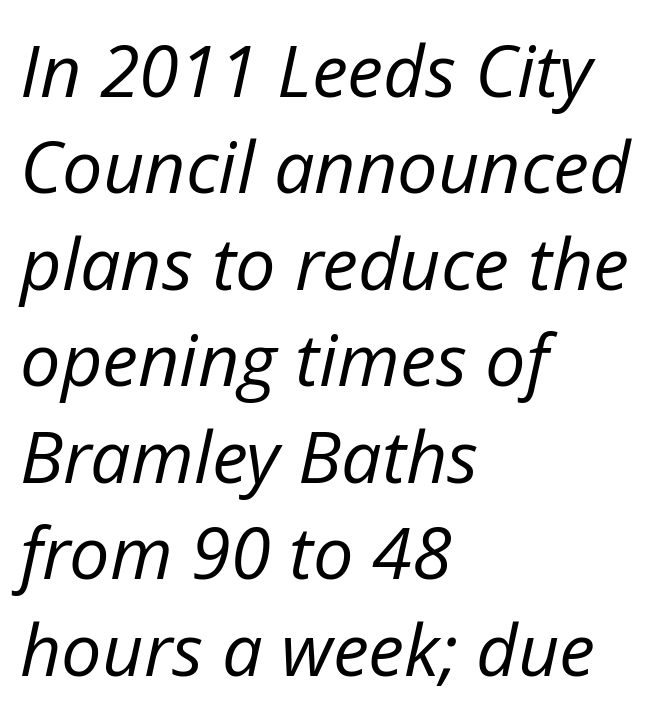
Q: Is the text bold? A: No.
Q: Is the text italic (slanted)? A: Yes, it leans right by about 12 degrees.
Q: Is the text underlined? A: No.
Q: How is the paragraph aligned? A: Left-aligned.
Q: Is the spacing between letters normal or unusually wide? A: Normal.
Q: Is the spacing between lines tight, normal or loose? A: Normal.
Q: Width (condensed, normal, or wide)? A: Normal.
Q: Stroke contrast? A: Low.
Q: x-height? A: Medium.
Q: Monospaced? A: No.
